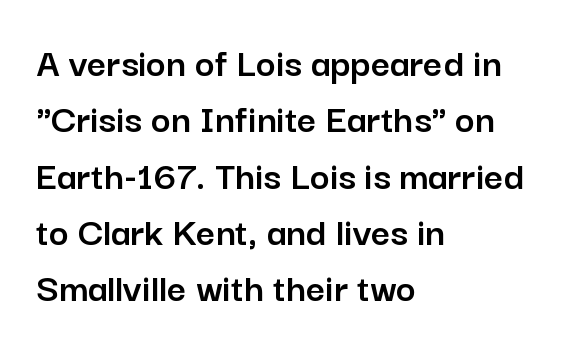
The image shows 42 px sans-serif type, upright; set left-aligned, normal line spacing (1.34x), normal letter spacing, not underlined; low stroke contrast and a medium x-height.
